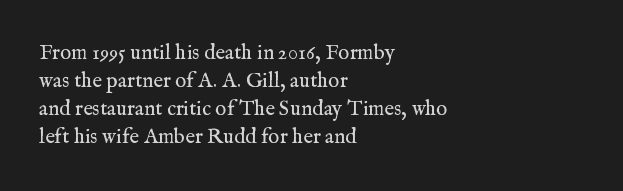
{"italic": "no", "bold": "no", "underline": "no", "align": "left", "line_spacing": "normal", "line_spacing_ratio": 1.34, "letter_spacing": "normal", "letter_spacing_em": 0.0, "glyph_px": 21}
